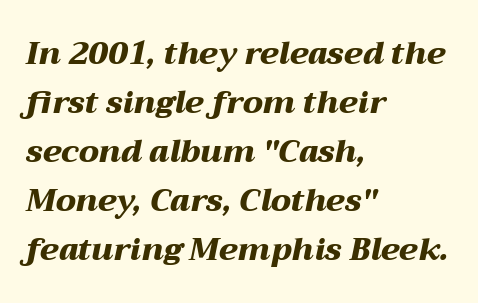
Q: Is the text bold? A: Yes.
Q: Is the text italic (slanted)? A: Yes, it leans right by about 12 degrees.
Q: Is the text underlined? A: No.
Q: How is the paragraph aligned? A: Left-aligned.
Q: Is the spacing between letters normal or unusually wide? A: Normal.
Q: Is the spacing between lines tight, normal or loose? A: Normal.
Q: Width (condensed, normal, or wide)? A: Wide.
Q: Stroke contrast? A: Medium.
Q: x-height? A: Medium.
Q: Monospaced? A: No.
